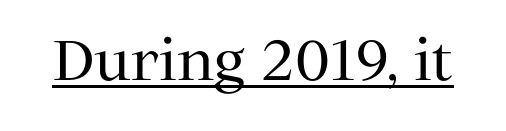
The glyphs are accompanied by a horizontal stroke just below them. The type family on display is of the serif kind. Posture: straight, roman, zero tilt. Heft: none added — not bold. Honestly, the letter spacing is just normal — you wouldn't notice it. Looks like regular typesetting: each glyph gets only the width it needs.
